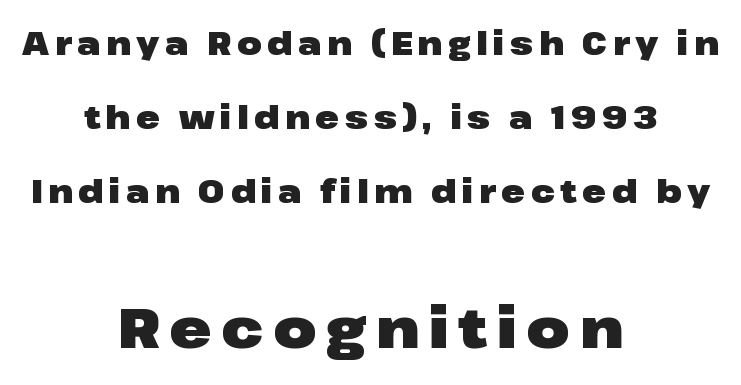
Q: Is the text bold? A: Yes.
Q: Is the text italic (slanted)? A: No, it is upright.
Q: Is the typeface a serif or a sans-serif typeface? A: Sans-serif.
Q: Is the text underlined? A: No.
Q: How is the paragraph aligned? A: Centered.
Q: Is the spacing between lines tight, normal or loose? A: Loose.
Q: Which block of text is set in a larger size, the first (top) or the second (bottom)? A: The second (bottom) one.
Q: Width (condensed, normal, or wide)? A: Wide.
Q: Stroke contrast? A: Low.
Q: x-height? A: Medium.
Q: Monospaced? A: No.
